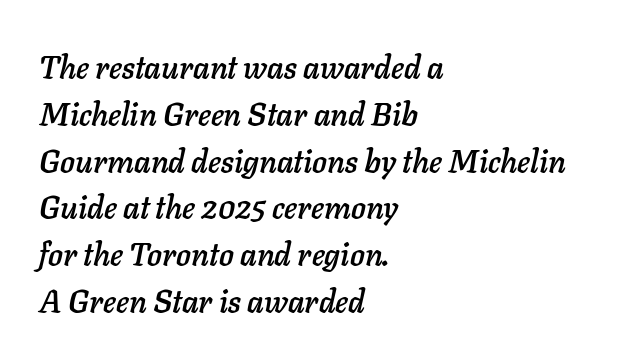
The rendering uses natural spacing where letterforms have individual widths. The passage shown has conventional tracking throughout. A bare baseline throughout the passage. Style check: oblique.
